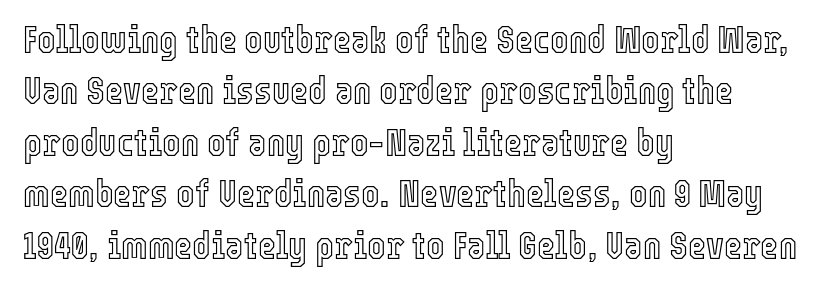
Q: Is the text italic (slanted)? A: No, it is upright.
Q: Is the text underlined? A: No.
Q: How is the paragraph aligned? A: Left-aligned.
Q: Is the spacing between letters normal or unusually wide? A: Normal.
Q: Is the spacing between lines tight, normal or loose? A: Normal.
Q: Width (condensed, normal, or wide)? A: Condensed.
Q: x-height? A: Medium.
Q: Monospaced? A: No.
